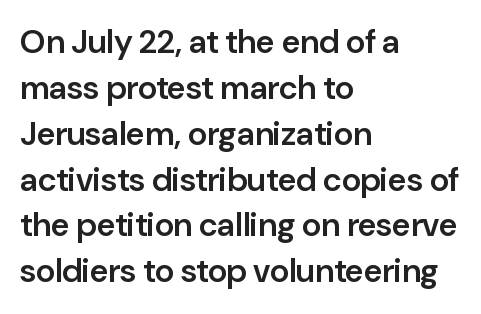
Is the letter spacing exaggerated? No — it looks like the ordinary default. Note: no serifs on the glyphs. These lines were composed using upright roman letters. Horizontal alignment here is leftward, the default for most running prose.
